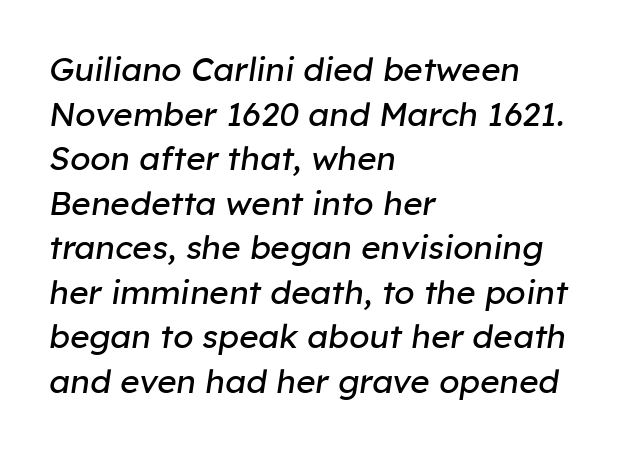
{"italic": "yes", "lean": "right", "slant_degrees": 8, "bold": "no", "weight": "regular", "width": "normal", "stroke_contrast": "low", "x_height": "medium", "monospaced": "no", "underline": "no", "align": "left", "line_spacing": "normal", "line_spacing_ratio": 1.35, "letter_spacing": "normal", "letter_spacing_em": 0.0, "glyph_px": 33}
